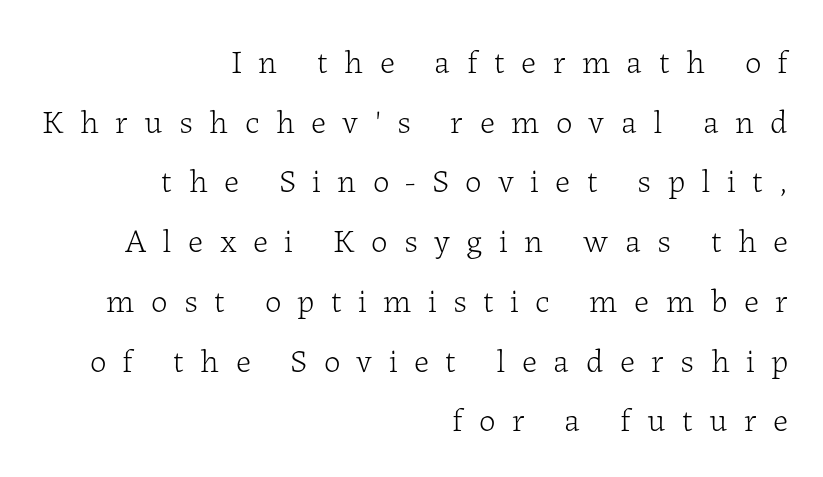
The image shows 33 px light serif type, upright; set right-aligned, line spacing 1.81x, unusually wide letter spacing (+0.5 em), not underlined; low stroke contrast and a medium x-height.
